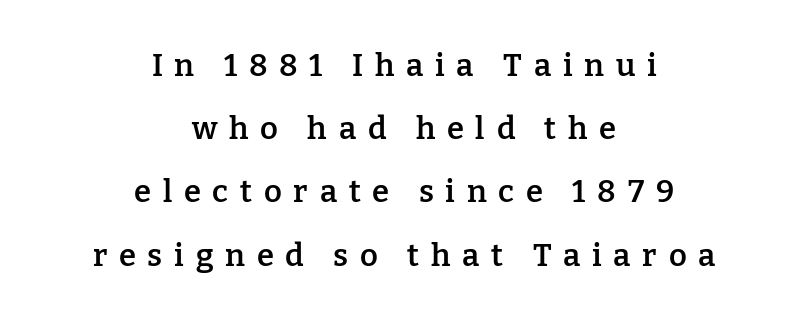
{"serif": "yes", "italic": "no", "bold": "semi", "weight": "semibold", "width": "normal", "stroke_contrast": "low", "x_height": "medium", "monospaced": "no", "underline": "no", "align": "center", "line_spacing": "loose", "line_spacing_ratio": 2.04, "letter_spacing": "wide", "letter_spacing_em": 0.38, "glyph_px": 31}
